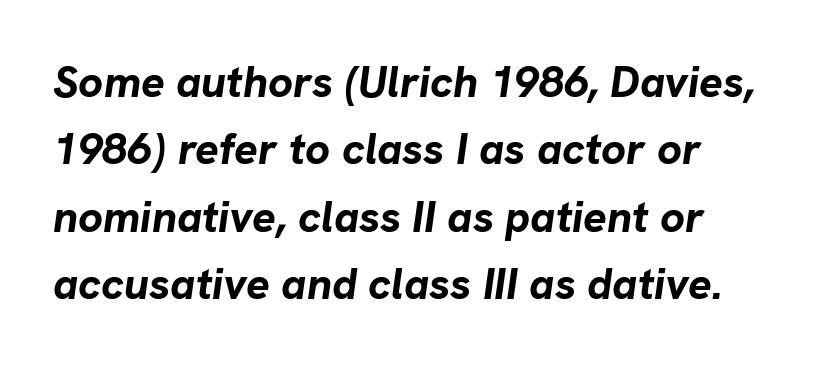
You could not count columns in this text — the font is proportionally spaced. The paragraph shown leans on its left margin. If you drew a line through each stem, it would be angled. If you measured baseline to baseline, you'd find a middling distance. Thick stems and heavy bowls — unmistakably bold. In terms of letterspacing, this is plain default setting.
